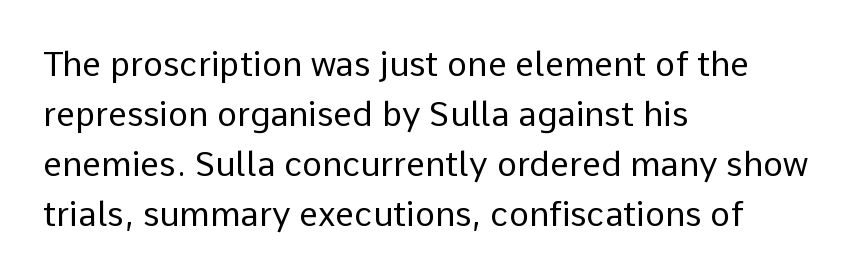
{"serif": "no", "italic": "no", "bold": "no", "weight": "regular", "width": "normal", "stroke_contrast": "low", "x_height": "medium", "monospaced": "no", "underline": "no", "align": "left", "line_spacing": "normal", "line_spacing_ratio": 1.47, "letter_spacing": "normal", "letter_spacing_em": 0.0, "glyph_px": 34}
